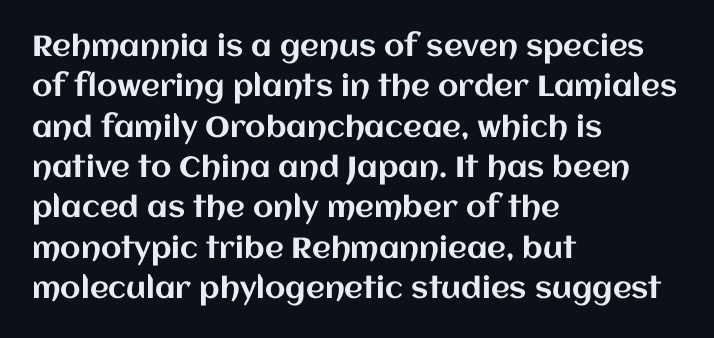
The image shows 29 px text type, upright; set left-aligned, normal line spacing (1.39x), normal letter spacing, not underlined; medium stroke contrast and a large x-height.
